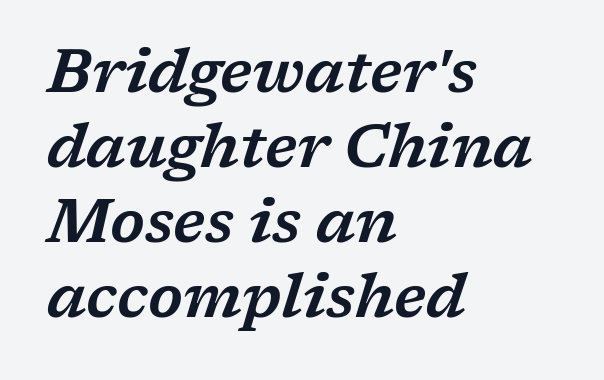
The image shows 60 px wide serif type, italic (leaning right); set left-aligned, normal line spacing (1.25x), normal letter spacing, not underlined; low stroke contrast and a medium x-height.
